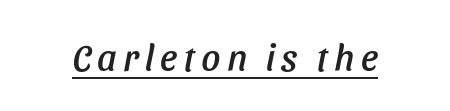
Q: Is the text italic (slanted)? A: Yes, it leans right by about 11 degrees.
Q: Is the text underlined? A: Yes.
Q: Width (condensed, normal, or wide)? A: Normal.
Q: Stroke contrast? A: Low.
Q: x-height? A: Medium.
Q: Monospaced? A: No.
